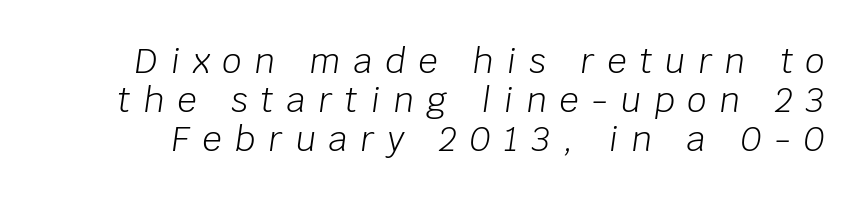
{"italic": "yes", "lean": "right", "slant_degrees": 8, "bold": "no", "weight": "light", "width": "normal", "stroke_contrast": "low", "x_height": "large", "monospaced": "no", "underline": "no", "line_spacing": "tight", "line_spacing_ratio": 1.15, "letter_spacing": "wide", "letter_spacing_em": 0.38, "glyph_px": 34}
